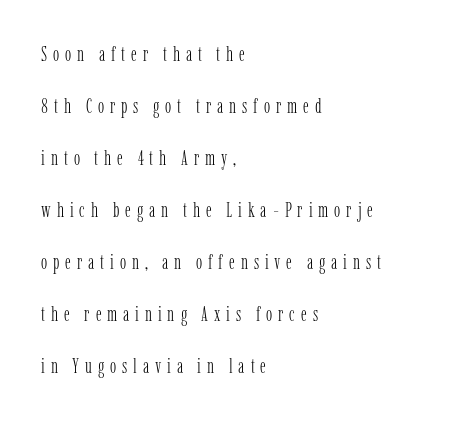
Ascenders rise straight up at ninety degrees. Notice the wide empty band between every row — that's loose leading. Between one letter and the next there's a generous, obvious gap. This rendering uses left alignment, leaving the right contour irregular. Underlining? Definitely not there. No chunkiness to these letters — they're not bold.
